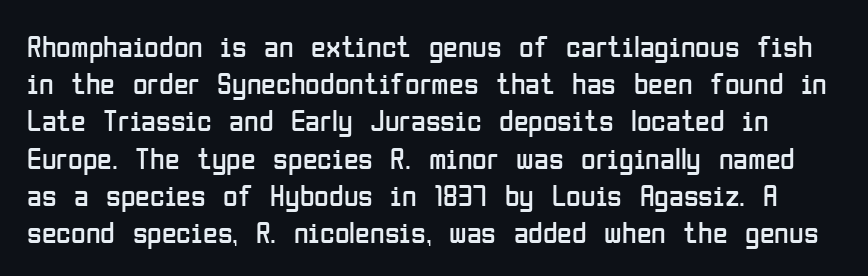
Q: Is the text bold? A: No.
Q: Is the text italic (slanted)? A: No, it is upright.
Q: Is the typeface a serif or a sans-serif typeface? A: Sans-serif.
Q: Is the text underlined? A: No.
Q: Is the spacing between letters normal or unusually wide? A: Normal.
Q: Width (condensed, normal, or wide)? A: Condensed.
Q: Stroke contrast? A: Low.
Q: x-height? A: Medium.
Q: Monospaced? A: No.
